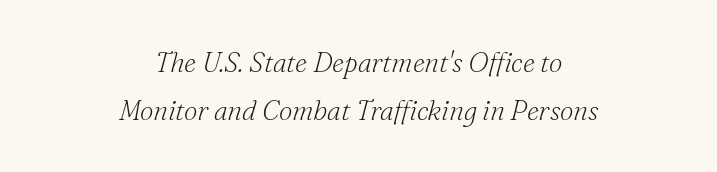
Nothing unusual about the tracking: characters are spaced as the font intends. Weight: regular or lighter. The space directly below the letters is spotless. Would a proofreader flag this as italicized? Yes.
